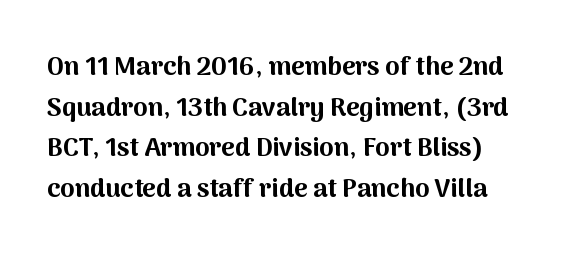
The image shows 26 px bold type, upright; set left-aligned, normal line spacing (1.56x), normal letter spacing, not underlined.
